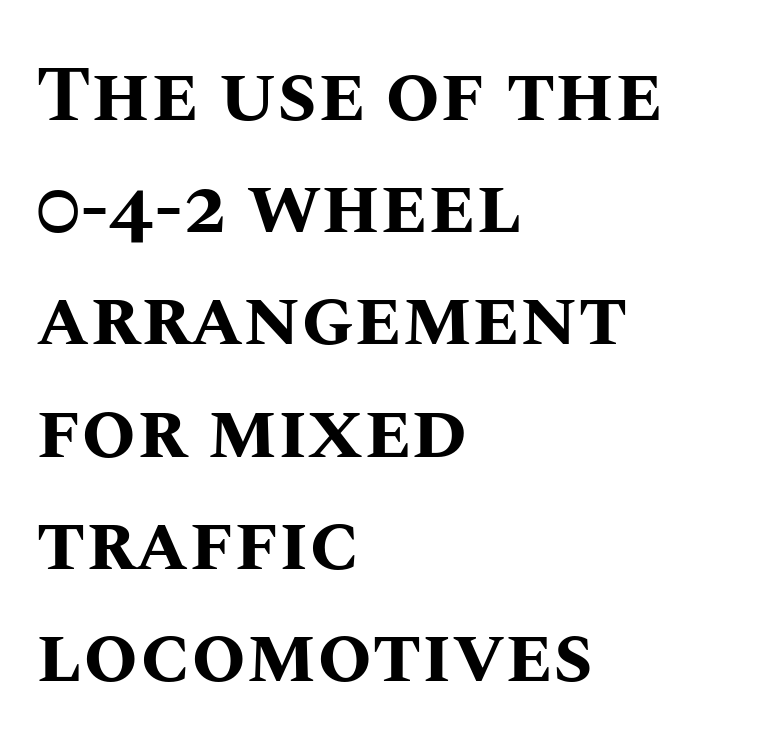
{"italic": "no", "bold": "yes", "weight": "bold", "width": "normal", "stroke_contrast": "medium", "x_height": "large", "monospaced": "no", "underline": "no", "align": "left", "line_spacing": "normal", "line_spacing_ratio": 1.42, "letter_spacing": "normal", "letter_spacing_em": 0.0, "glyph_px": 79}
